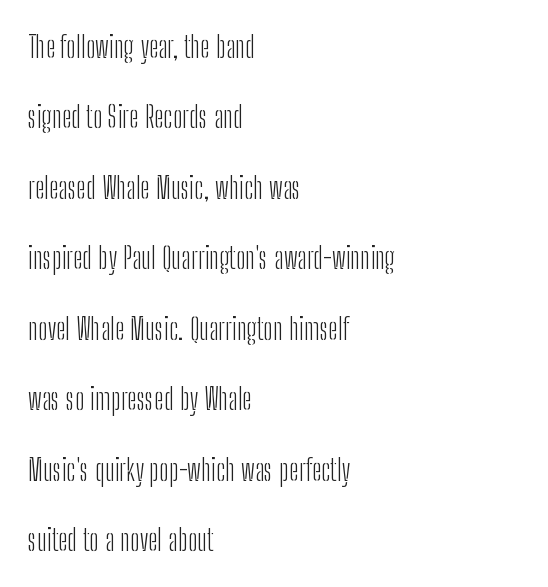
Plain, unruled lines of type. Each new line begins a long way beneath the previous one. Each letter keeps its own natural width here, so spacing adapts to shape. The tracking reads as untouched default to a designer's eye. Does the lettering tilt? It doesn't — this is upright.
